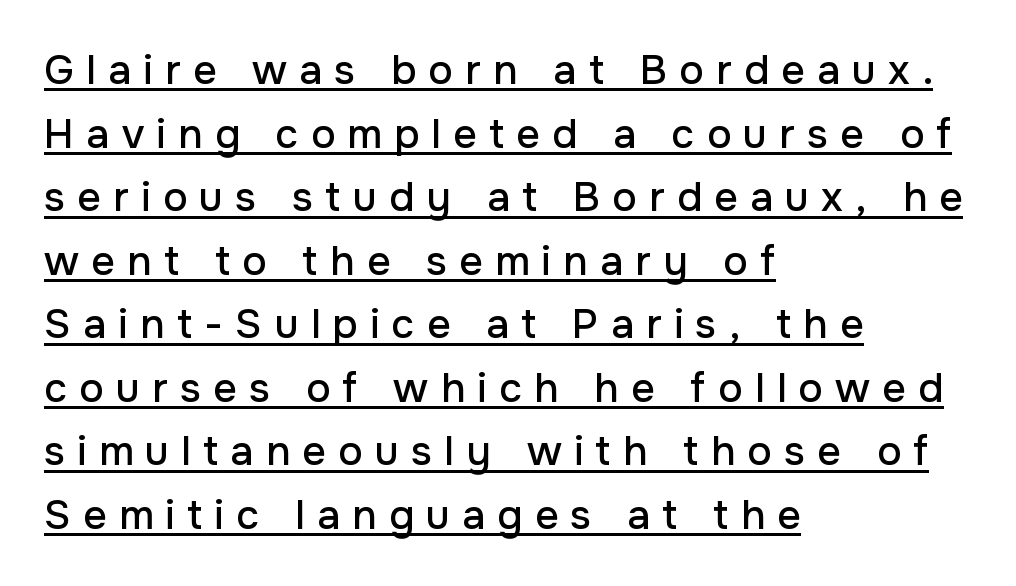
The image shows 41 px sans-serif type, upright; set left-aligned, normal line spacing (1.55x), unusually wide letter spacing (+0.3 em), underlined; low stroke contrast and a medium x-height.
